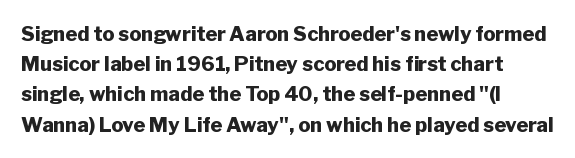
The image shows 20 px bold type, upright; set normal line spacing (1.51x), normal letter spacing, not underlined.
